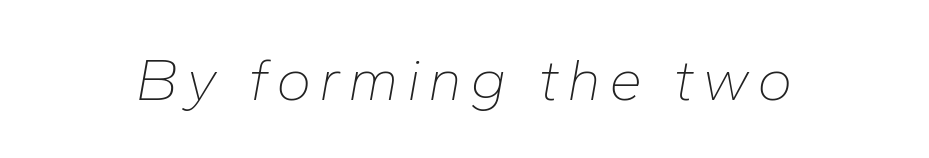
{"italic": "yes", "lean": "right", "slant_degrees": 10, "bold": "no", "weight": "thin", "width": "normal", "stroke_contrast": "low", "x_height": "medium", "monospaced": "no", "underline": "no", "glyph_px": 60}
